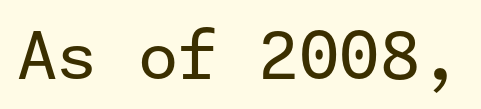
{"serif": "no", "italic": "no", "bold": "no", "weight": "regular", "width": "normal", "stroke_contrast": "low", "x_height": "medium", "underline": "no", "letter_spacing": "normal", "letter_spacing_em": 0.0, "glyph_px": 65}
